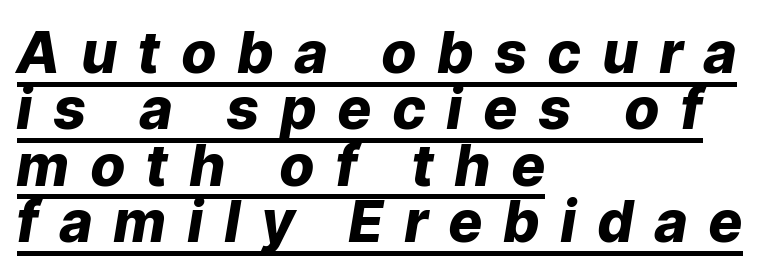
Q: Is the text bold? A: Yes.
Q: Is the text italic (slanted)? A: Yes, it leans right by about 9 degrees.
Q: Is the text underlined? A: Yes.
Q: How is the paragraph aligned? A: Left-aligned.
Q: Is the spacing between letters normal or unusually wide? A: Unusually wide.
Q: Is the spacing between lines tight, normal or loose? A: Tight.
Q: Width (condensed, normal, or wide)? A: Normal.
Q: Stroke contrast? A: Low.
Q: x-height? A: Medium.
Q: Monospaced? A: No.
